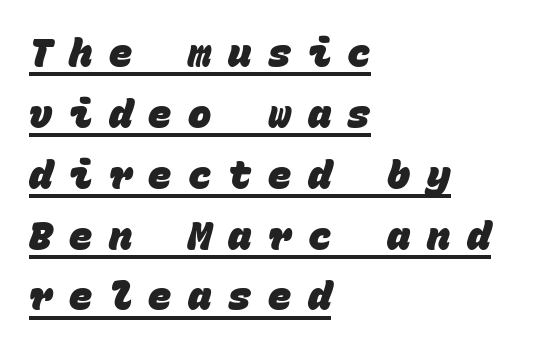
{"serif": "no", "bold": "yes", "weight": "heavy", "width": "normal", "stroke_contrast": "low", "x_height": "large", "monospaced": "yes", "underline": "yes", "align": "left", "line_spacing": "normal", "line_spacing_ratio": 1.56, "letter_spacing": "wide", "letter_spacing_em": 0.42, "glyph_px": 39}
